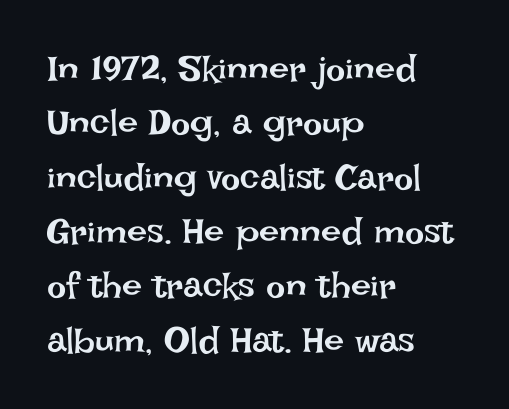
The image shows 36 px regular-weight type, upright; set left-aligned, normal line spacing (1.51x), normal letter spacing, not underlined; low stroke contrast and a large x-height.
